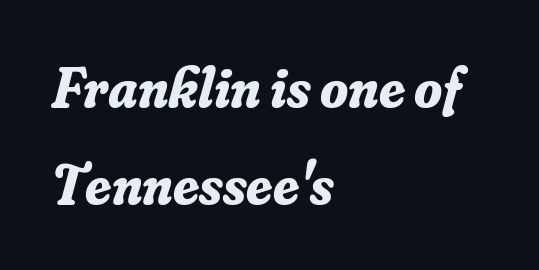
Q: Is the text bold? A: Yes.
Q: Is the text italic (slanted)? A: Yes, it leans right by about 16 degrees.
Q: Is the typeface a serif or a sans-serif typeface? A: Serif.
Q: Is the text underlined? A: No.
Q: How is the paragraph aligned? A: Left-aligned.
Q: Is the spacing between letters normal or unusually wide? A: Normal.
Q: Is the spacing between lines tight, normal or loose? A: Normal.
Q: Width (condensed, normal, or wide)? A: Normal.
Q: Stroke contrast? A: Low.
Q: x-height? A: Small.
Q: Monospaced? A: No.
